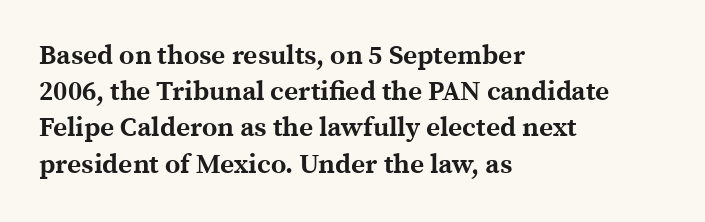
Does the weight exceed regular? Yes, all the way to bold. Inter-character spacing is left at the font's built-in metrics. If you drew a ruler down the left edge, every line would touch it. Only glyphs here, with clear space below each row. This sample keeps an unexceptional amount of space between lines.
